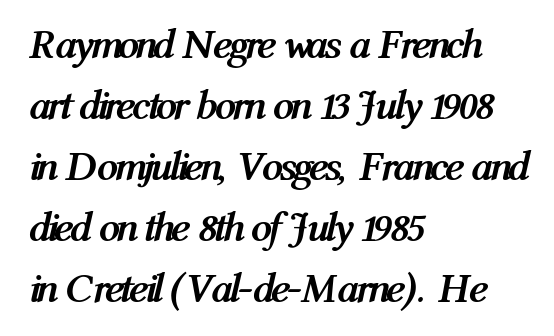
The words here are not underlined. Teacher's note: observe the even left margin — that is flush-left alignment. Looks like regular typesetting: each glyph gets only the width it needs. The font's italic variant was chosen for this text. You'd pick this weight for a headline — it's a proper bold.
